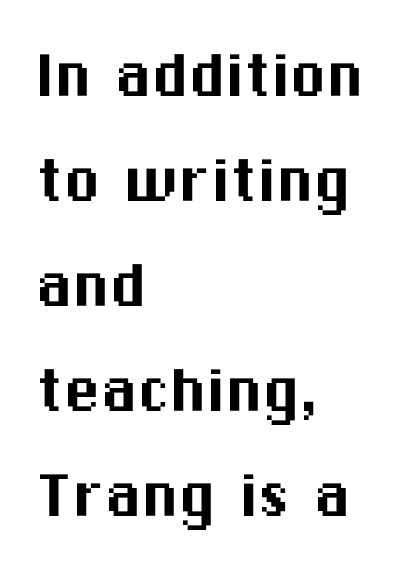
The image shows 74 px sans-serif type, upright; set left-aligned, normal line spacing (1.42x), normal letter spacing, not underlined; medium stroke contrast and a medium x-height.
